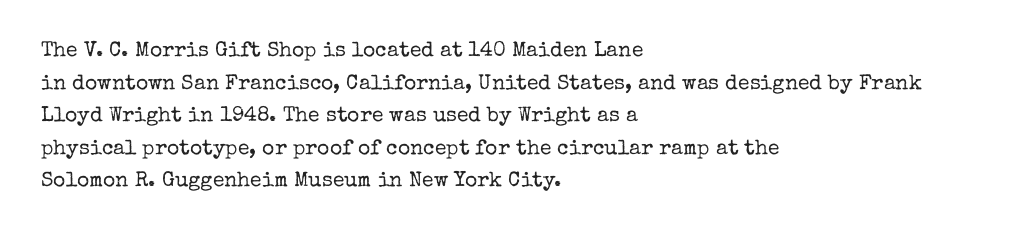
Q: Is the text bold? A: No.
Q: Is the text italic (slanted)? A: No, it is upright.
Q: Is the text underlined? A: No.
Q: How is the paragraph aligned? A: Left-aligned.
Q: Is the spacing between letters normal or unusually wide? A: Normal.
Q: Is the spacing between lines tight, normal or loose? A: Normal.
